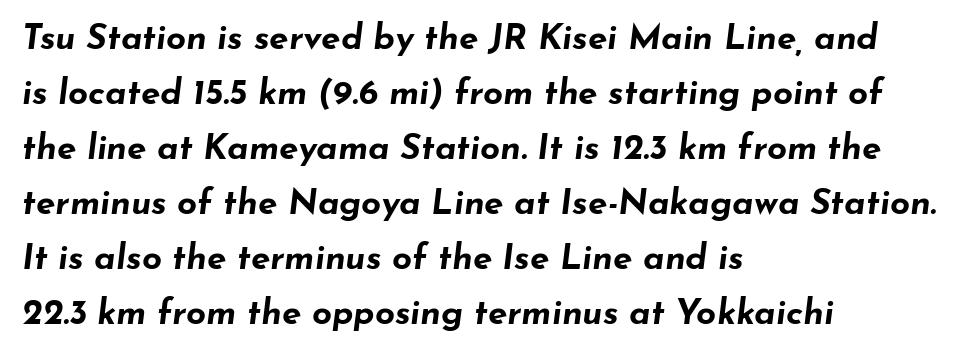
{"italic": "yes", "lean": "right", "slant_degrees": 7, "bold": "yes", "weight": "bold", "width": "wide", "stroke_contrast": "low", "x_height": "small", "monospaced": "no", "underline": "no", "align": "left", "line_spacing": "normal", "line_spacing_ratio": 1.57, "letter_spacing": "normal", "letter_spacing_em": 0.0, "glyph_px": 35}
